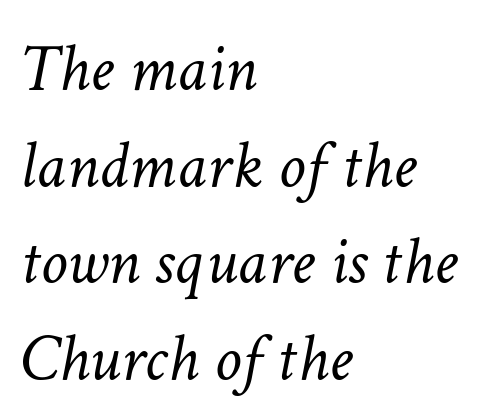
Proportional: the letters do not fall into vertical columns. The foot of each line stays bare and open. How are the letters spaced? Ordinarily, with no added tracking. A typesetter would mark this as italic. The text block is weighted toward the left margin, trailing off unevenly rightward. Whoever set this chose a conventional vertical rhythm.
